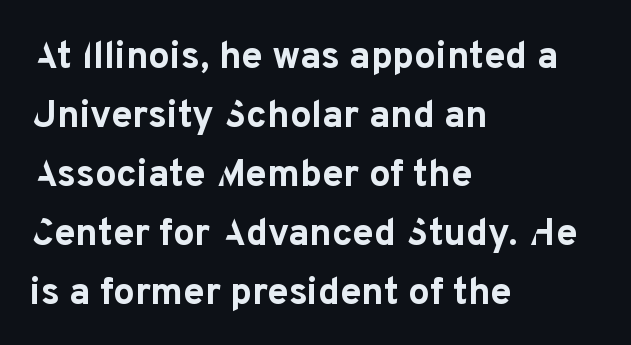
Strong, thick strokes mark this as bold type. Summary of vertical rhythm: regular, with standard interline spacing. Tall strokes in this sample are plumb rather than angled. Serif or sans? Sans — the stroke terminals are bare. Left-aligned paragraph, ragged on the right. The rendering uses natural spacing where letterforms have individual widths.
